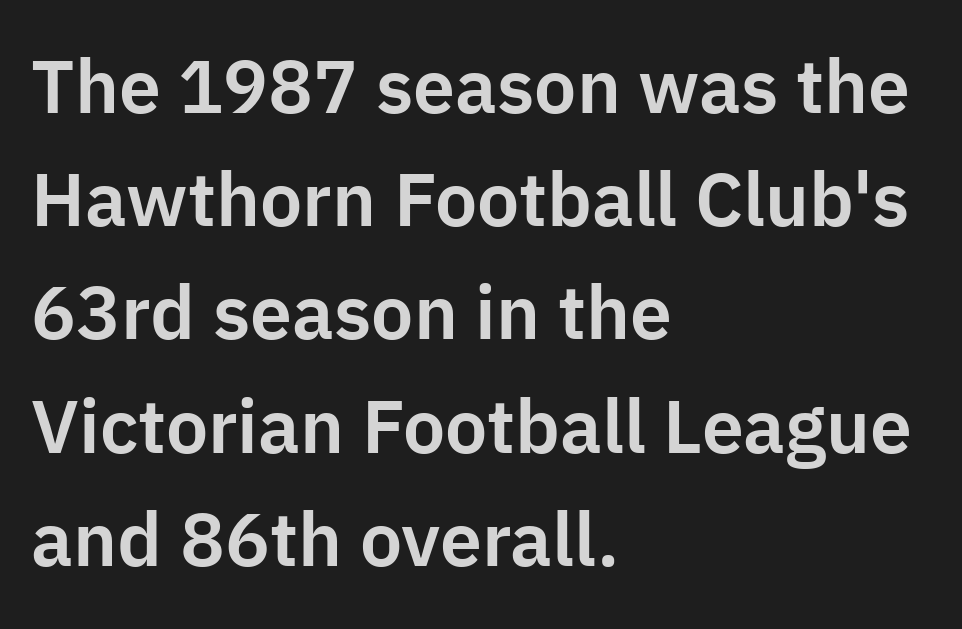
{"serif": "no", "italic": "no", "width": "normal", "stroke_contrast": "low", "x_height": "medium", "monospaced": "no", "underline": "no", "align": "left", "line_spacing": "normal", "line_spacing_ratio": 1.51, "letter_spacing": "normal", "letter_spacing_em": 0.0, "glyph_px": 75}
